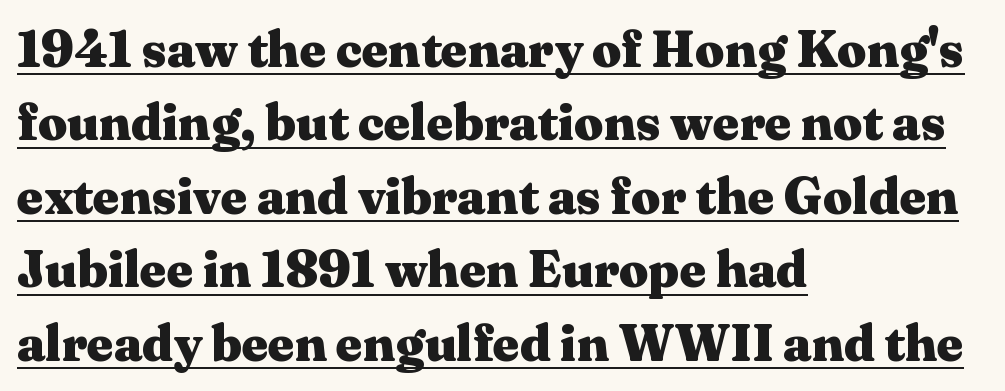
Q: Is the text bold? A: Yes.
Q: Is the text italic (slanted)? A: No, it is upright.
Q: Is the typeface a serif or a sans-serif typeface? A: Serif.
Q: Is the text underlined? A: Yes.
Q: How is the paragraph aligned? A: Left-aligned.
Q: Is the spacing between letters normal or unusually wide? A: Normal.
Q: Is the spacing between lines tight, normal or loose? A: Normal.
Q: Width (condensed, normal, or wide)? A: Wide.
Q: Stroke contrast? A: Medium.
Q: x-height? A: Medium.
Q: Monospaced? A: No.
